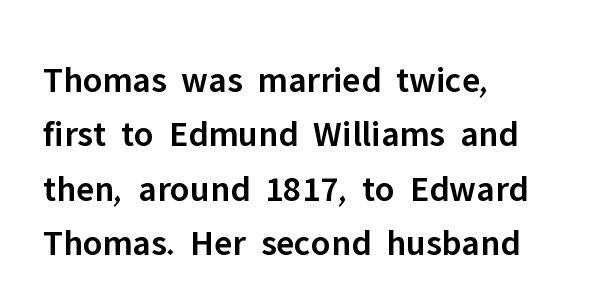
The image shows 37 px semibold sans-serif type, upright; set left-aligned, normal line spacing (1.47x), normal letter spacing, not underlined; low stroke contrast and a medium x-height.
